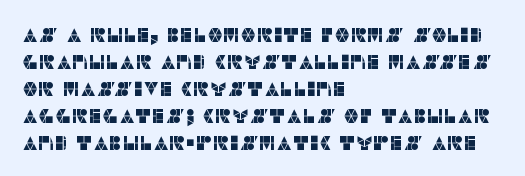
Q: Is the text italic (slanted)? A: No, it is upright.
Q: Is the text underlined? A: No.
Q: How is the paragraph aligned? A: Left-aligned.
Q: Is the spacing between letters normal or unusually wide? A: Normal.
Q: Is the spacing between lines tight, normal or loose? A: Normal.
